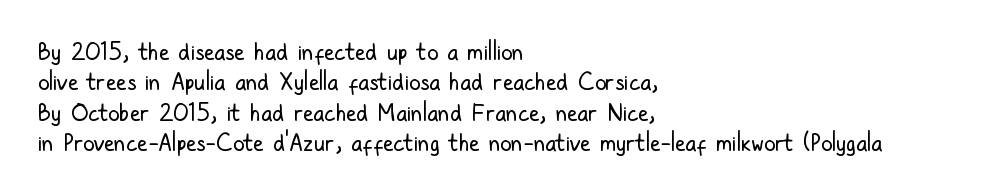
Q: Is the text bold? A: No.
Q: Is the text italic (slanted)? A: No, it is upright.
Q: Is the text underlined? A: No.
Q: How is the paragraph aligned? A: Left-aligned.
Q: Is the spacing between letters normal or unusually wide? A: Normal.
Q: Is the spacing between lines tight, normal or loose? A: Normal.
